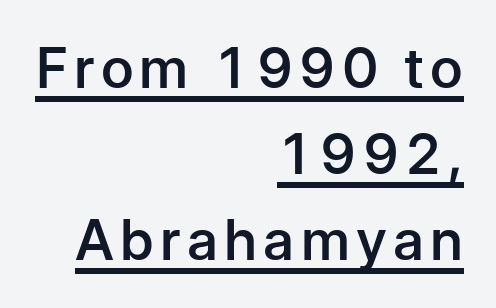
Every word sits above its own underline. To sum up the face: it is a sans, with no serifs. Tall strokes in this sample are plumb rather than angled. As a designer I'd log this as weight 600, semibold. The lines in this sample share a right terminus and differ only in where they begin. If you measured baseline to baseline, you'd find a middling distance.
